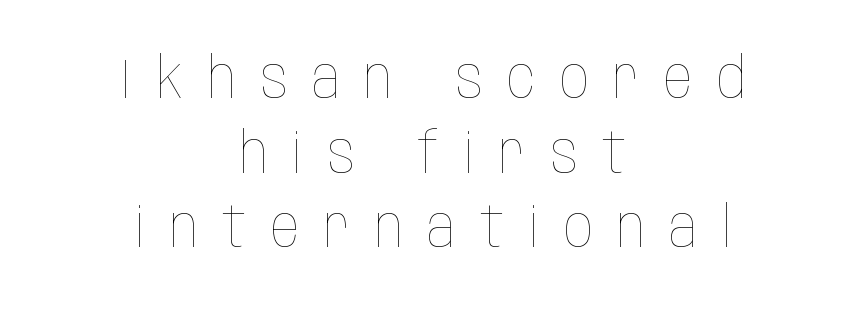
The image shows 57 px thin, condensed type, upright; set centered, normal line spacing (1.31x), unusually wide letter spacing (+0.43 em), not underlined; low stroke contrast and a large x-height.
